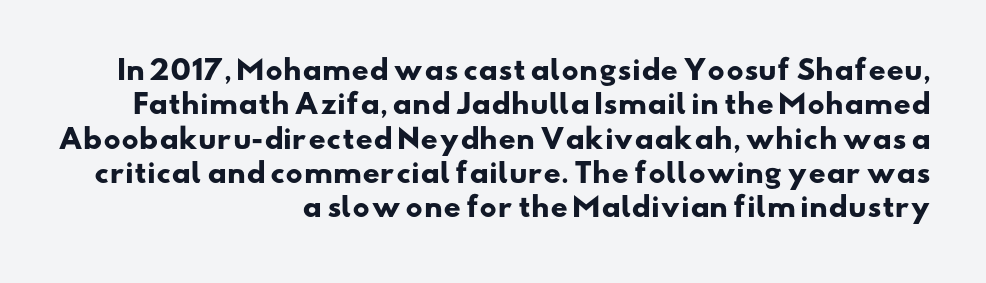
You'd pick this weight for a headline — it's a proper bold. Underline: absent. The rendering anchors every line to the right-hand side. Horizontal bands of white between lines are of average thickness.
